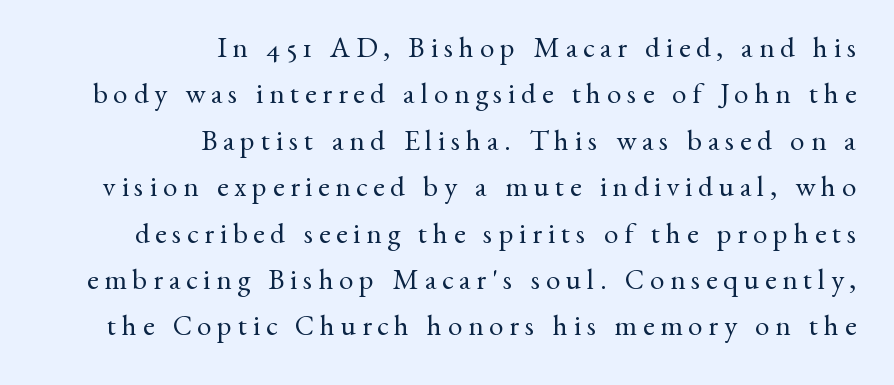
Character widths vary here, with narrow letters taking less room than wide ones. These lines are composed in type with serifs. Teacher's note: observe the even right margin — that is flush-right alignment. Nobody drew a line under any word here. Each word looks stretched out because of the extra space between its letters. No letter is thick-stroked: the sample isn't bold.
